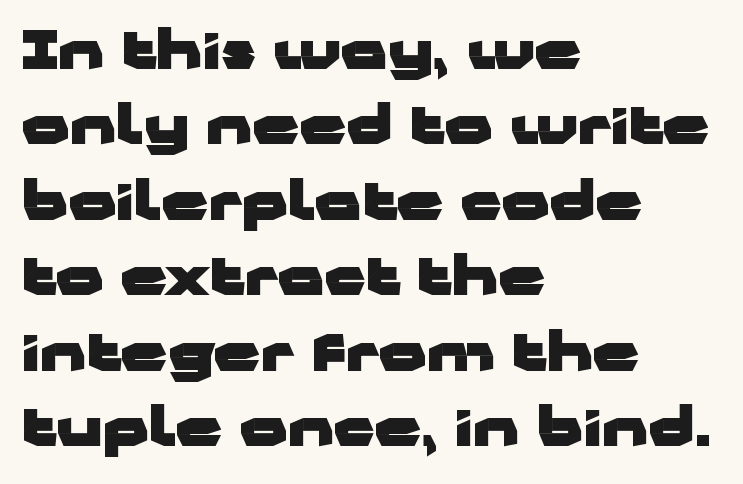
The baseline area is clear. Is this a sans? Yes — the strokes have no serifs. Line beginnings align vertically; line endings do not. What weight is shown? A full bold with thick strokes.
